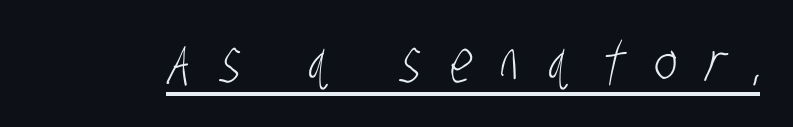
{"serif": "no", "bold": "no", "weight": "light", "width": "condensed", "stroke_contrast": "low", "x_height": "large", "monospaced": "no", "underline": "yes", "letter_spacing": "wide", "letter_spacing_em": 0.5, "glyph_px": 58}
